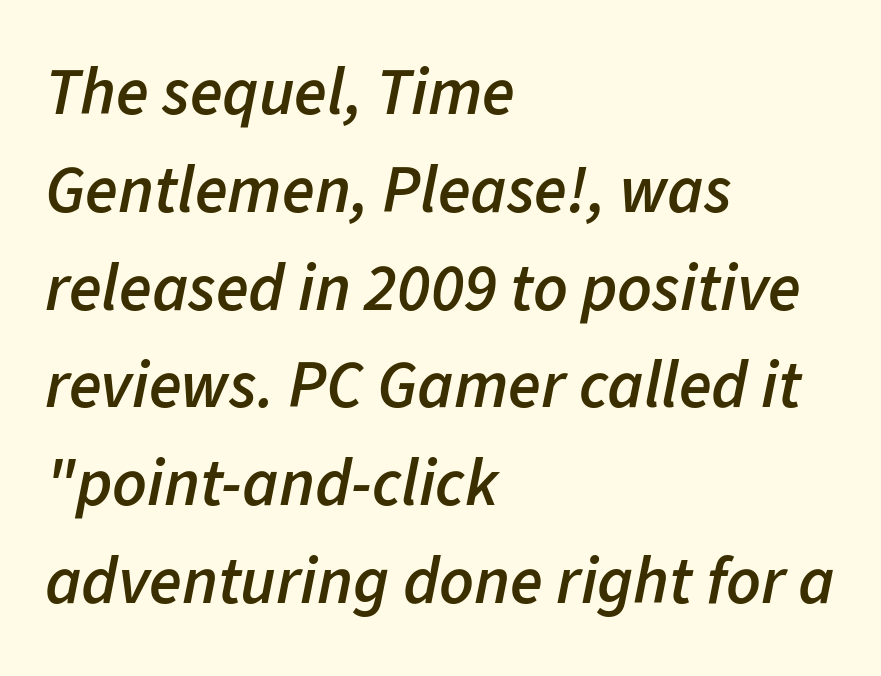
Is this a fixed-width face? No — the glyphs have proportional, varying widths. Bare-footed words on every line. Casual observation: everything's shoved over to the left. When letters slant like this, we call the style italic. If you measured baseline to baseline, you'd find a middling distance. Set as a demibold, roughly 600 on the weight scale.
